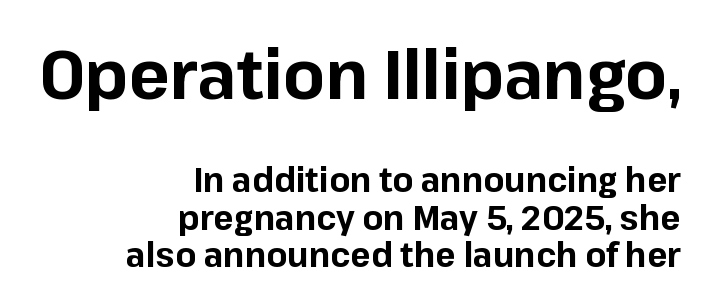
The image shows 68 px bold sans-serif type, upright; set right-aligned, tight line spacing (1.1x), normal letter spacing, not underlined; the first (top) block is 2.0x larger; low stroke contrast and a medium x-height.
